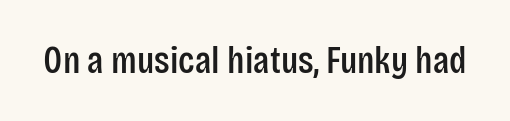
When letters stand straight like this, we call the style roman or upright. The specimen omits any rule beneath the text block's lines. To sum up the face: it is a sans, with no serifs. Spacing between characters is what you'd get straight out of the box. The face used here is proportionally spaced, like ordinary book or web type.
